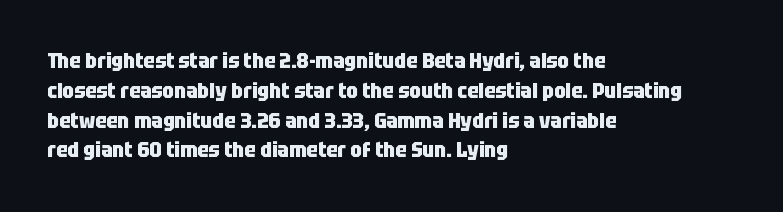
Q: Is the text bold? A: Yes.
Q: Is the text italic (slanted)? A: No, it is upright.
Q: Is the text underlined? A: No.
Q: How is the paragraph aligned? A: Left-aligned.
Q: Is the spacing between letters normal or unusually wide? A: Normal.
Q: Is the spacing between lines tight, normal or loose? A: Normal.
